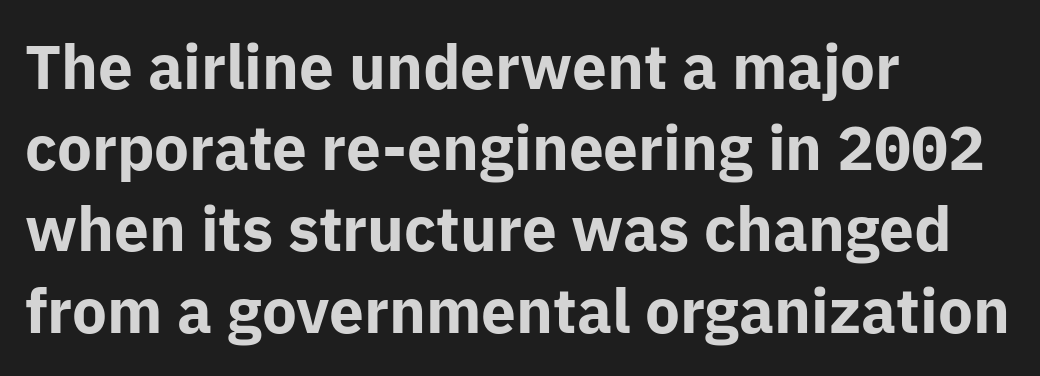
The image shows 62 px bold sans-serif type, upright; set left-aligned, normal line spacing (1.31x), normal letter spacing, not underlined; low stroke contrast and a medium x-height.
